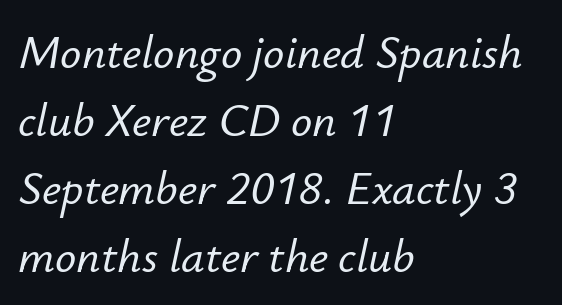
The strip under each line holds only bare page. Do the characters align in a grid? No, the font is proportional. Tracking here is standard; glyphs follow each other at the usual distance. Notice how the stems are inclined rather than vertical — that's the hallmark of italics. The line-height multiplier appears to be the usual default. Horizontally, the lines are justified to the leading edge only.
